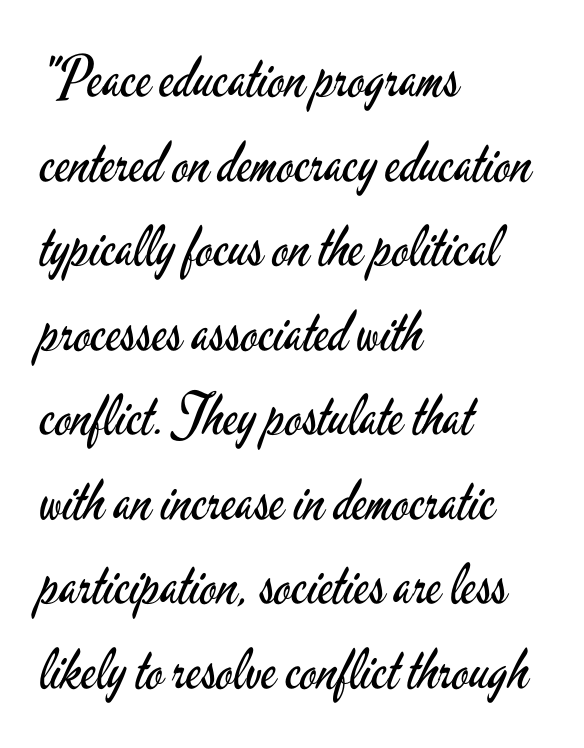
The image shows 56 px regular-weight, condensed sans-serif type; set left-aligned, normal line spacing (1.51x), normal letter spacing, not underlined; low stroke contrast and a small x-height.
